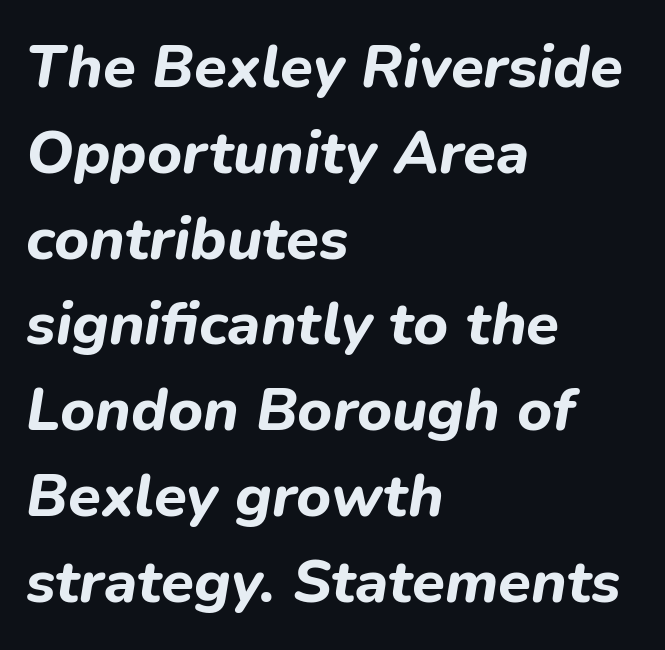
Q: Is the text bold? A: Yes.
Q: Is the text italic (slanted)? A: Yes, it leans right by about 9 degrees.
Q: Is the text underlined? A: No.
Q: How is the paragraph aligned? A: Left-aligned.
Q: Is the spacing between letters normal or unusually wide? A: Normal.
Q: Is the spacing between lines tight, normal or loose? A: Normal.
Q: Width (condensed, normal, or wide)? A: Normal.
Q: Stroke contrast? A: Low.
Q: x-height? A: Medium.
Q: Monospaced? A: No.
